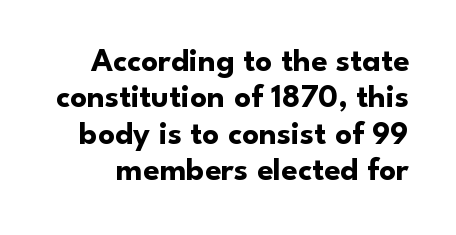
{"serif": "no", "italic": "no", "bold": "yes", "weight": "bold", "width": "normal", "stroke_contrast": "low", "x_height": "small", "monospaced": "no", "underline": "no", "line_spacing": "tight", "line_spacing_ratio": 1.1, "letter_spacing": "normal", "letter_spacing_em": 0.0, "glyph_px": 33}
